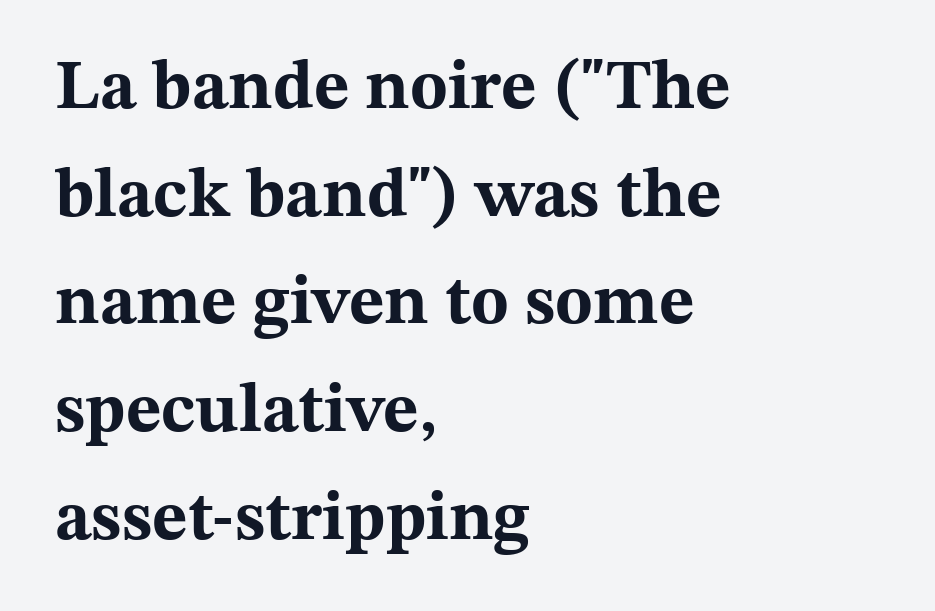
The image shows 69 px bold, wide serif type, upright; set left-aligned, normal line spacing (1.56x), normal letter spacing, not underlined; medium stroke contrast and a medium x-height.
